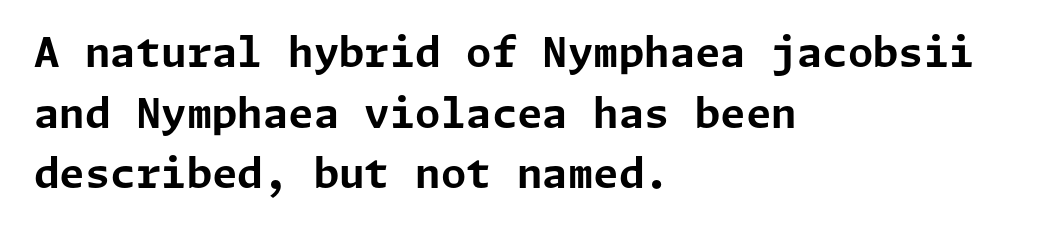
Q: Is the text bold? A: Yes.
Q: Is the text italic (slanted)? A: No, it is upright.
Q: Is the typeface a serif or a sans-serif typeface? A: Sans-serif.
Q: Is the text underlined? A: No.
Q: How is the paragraph aligned? A: Left-aligned.
Q: Is the spacing between letters normal or unusually wide? A: Normal.
Q: Is the spacing between lines tight, normal or loose? A: Normal.
Q: Width (condensed, normal, or wide)? A: Normal.
Q: Stroke contrast? A: Low.
Q: x-height? A: Medium.
